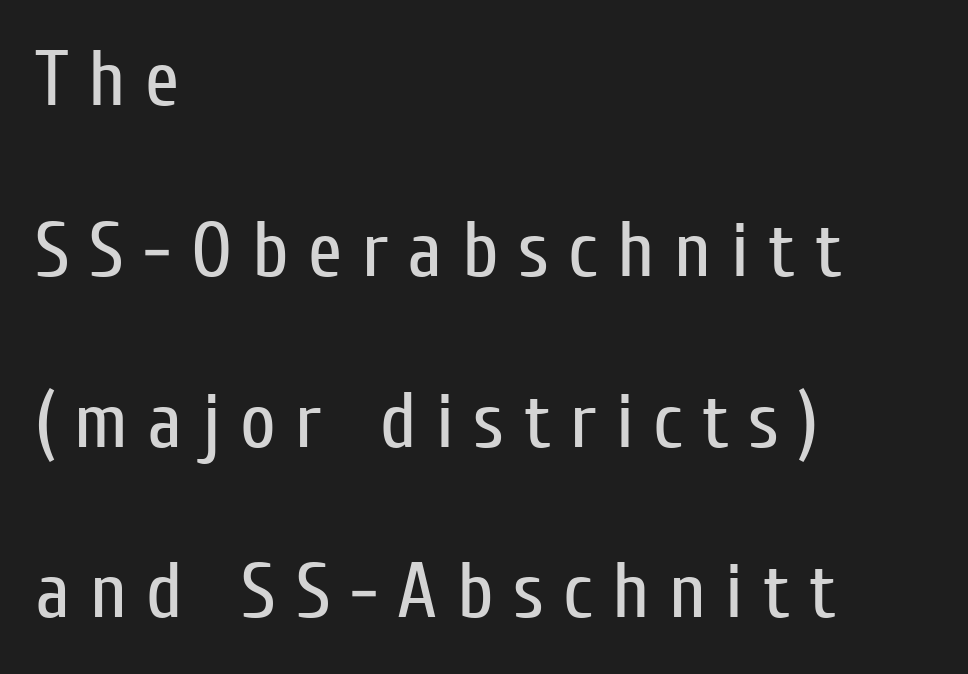
Q: Is the text bold? A: No.
Q: Is the text italic (slanted)? A: No, it is upright.
Q: Is the typeface a serif or a sans-serif typeface? A: Sans-serif.
Q: Is the text underlined? A: No.
Q: How is the paragraph aligned? A: Left-aligned.
Q: Is the spacing between letters normal or unusually wide? A: Unusually wide.
Q: Is the spacing between lines tight, normal or loose? A: Loose.
Q: Width (condensed, normal, or wide)? A: Condensed.
Q: Stroke contrast? A: Low.
Q: x-height? A: Medium.
Q: Monospaced? A: No.
